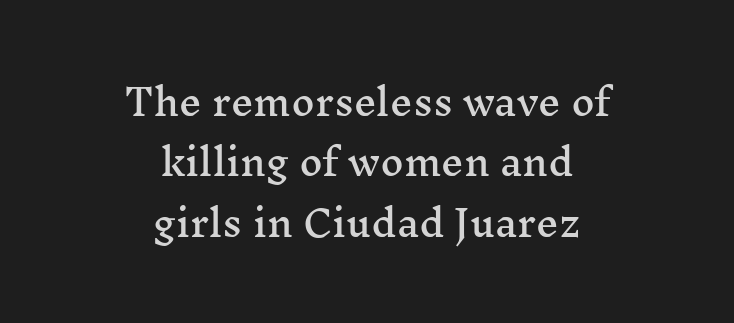
Italic? Not at all — the glyphs are vertical. These lines are centered, leaving both edges ragged. Glance below the letters and you will spot only blank space. Letterform terminals end in serifs throughout the passage. The vertical gap from one line to the next is medium. Short note: letters normally spaced.
